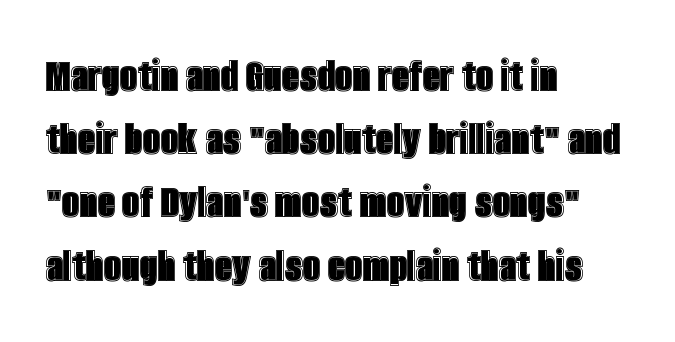
Notice how the passage keeps a crisp vertical edge on the left only. Successive baselines arrive at the customary interval. Descender tails drop into unmarked territory. Every stem runs plumb, perpendicular to the baseline. Do the characters align in a grid? No, the font is proportional. A typesetter would call this zero additional tracking.
